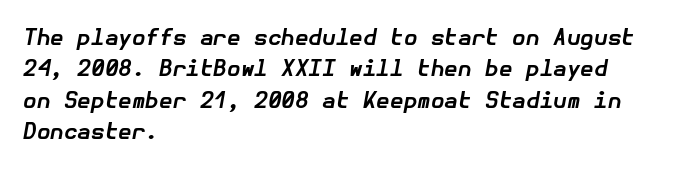
The image shows 22 px bold type, italic (leaning right); set left-aligned, normal line spacing (1.43x), normal letter spacing, not underlined.
